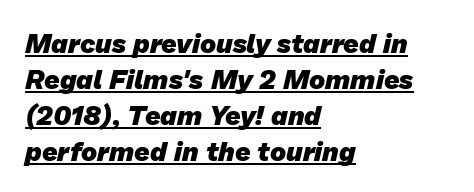
Q: Is the text bold? A: Yes.
Q: Is the text underlined? A: Yes.
Q: How is the paragraph aligned? A: Left-aligned.
Q: Is the spacing between letters normal or unusually wide? A: Normal.
Q: Is the spacing between lines tight, normal or loose? A: Normal.
